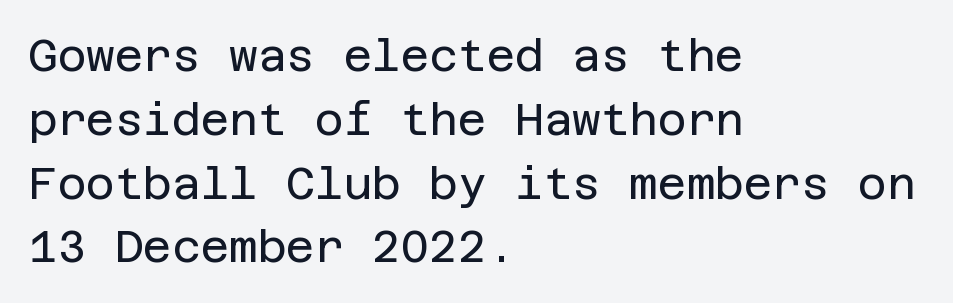
The image shows 44 px regular-weight sans-serif type, upright; set left-aligned, normal line spacing (1.45x), normal letter spacing, not underlined; low stroke contrast and a large x-height.
